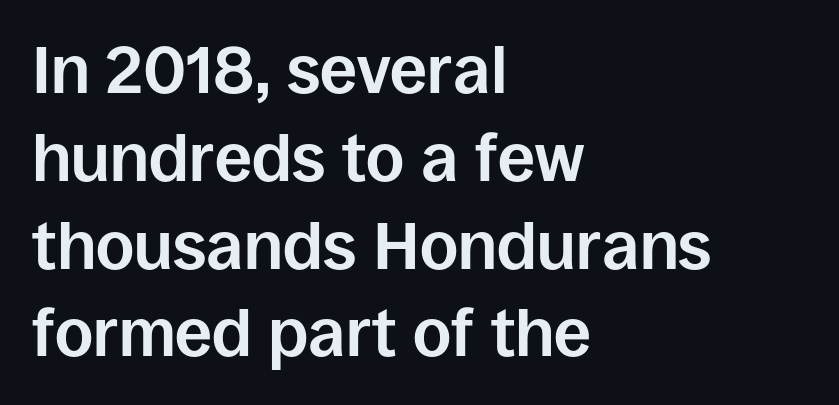
The image shows 66 px bold sans-serif type, upright; set left-aligned, normal line spacing (1.33x), normal letter spacing, not underlined; low stroke contrast and a large x-height.
